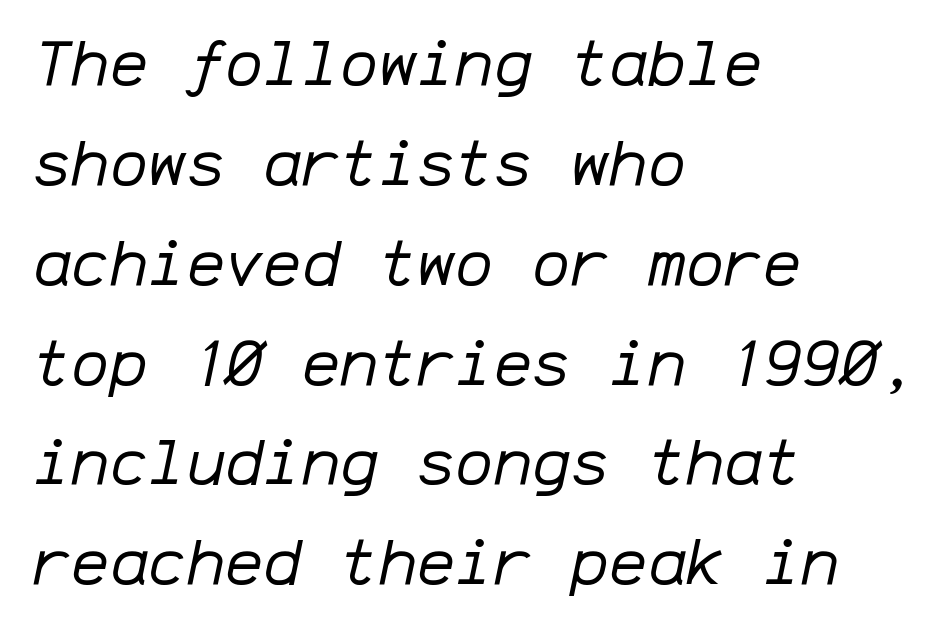
The font's italic variant was chosen for this text. Interline gaps are of average width in this sample. Think of a typewriter: that constant character pitch is what you see here. Reading down the block, your eye returns to a fixed left position each line.
